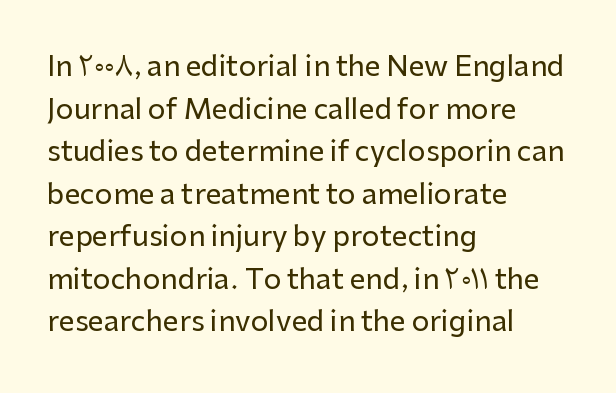
Q: Is the text italic (slanted)? A: No, it is upright.
Q: Is the typeface a serif or a sans-serif typeface? A: Sans-serif.
Q: Is the text underlined? A: No.
Q: How is the paragraph aligned? A: Left-aligned.
Q: Is the spacing between letters normal or unusually wide? A: Normal.
Q: Is the spacing between lines tight, normal or loose? A: Normal.
Q: Width (condensed, normal, or wide)? A: Normal.
Q: Stroke contrast? A: Low.
Q: x-height? A: Medium.
Q: Monospaced? A: No.
